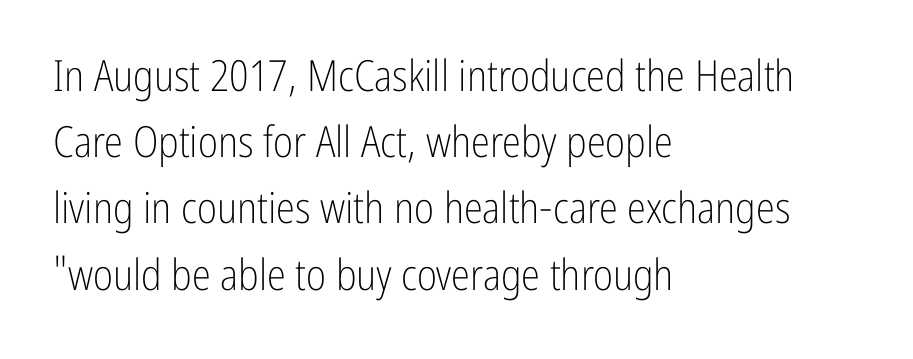
Q: Is the text bold? A: No.
Q: Is the text italic (slanted)? A: No, it is upright.
Q: Is the typeface a serif or a sans-serif typeface? A: Sans-serif.
Q: Is the text underlined? A: No.
Q: How is the paragraph aligned? A: Left-aligned.
Q: Is the spacing between letters normal or unusually wide? A: Normal.
Q: Is the spacing between lines tight, normal or loose? A: Normal.
Q: Width (condensed, normal, or wide)? A: Condensed.
Q: Stroke contrast? A: Low.
Q: x-height? A: Medium.
Q: Monospaced? A: No.
